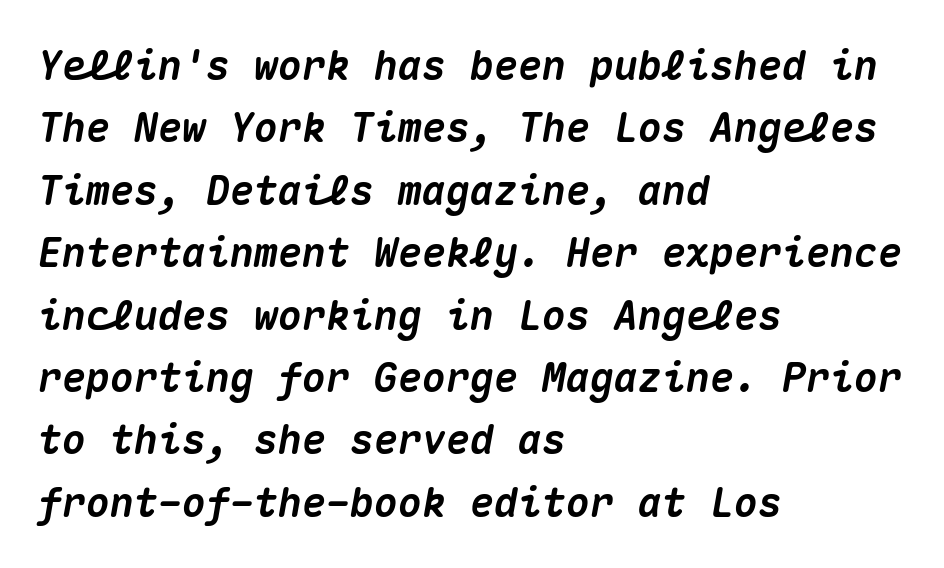
The image shows 40 px heavy type, italic (leaning right), monospaced; set left-aligned, normal line spacing (1.56x), normal letter spacing, not underlined; medium stroke contrast and a medium x-height.
